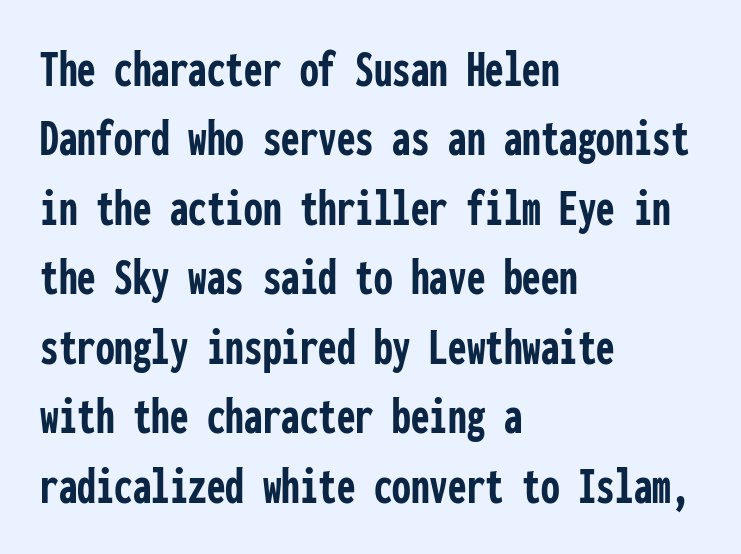
A typesetter would call this monospace, since all characters share one set width. The typography opts for an upright posture over an oblique one. The letterforms sit shoulder to shoulder at normal distance. The characters display no serif detailing; their extremities are plain.
